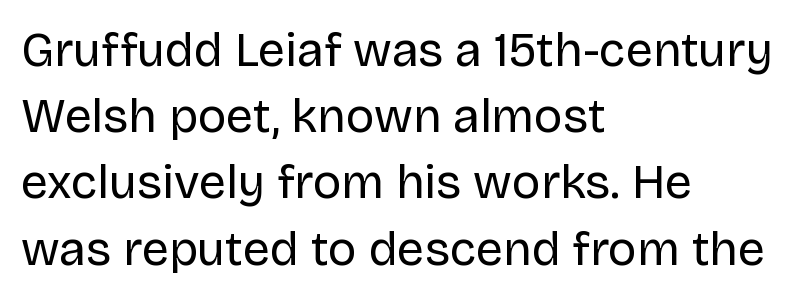
{"serif": "no", "italic": "no", "bold": "no", "weight": "regular", "width": "normal", "stroke_contrast": "low", "x_height": "large", "monospaced": "no", "underline": "no", "align": "left", "line_spacing": "normal", "line_spacing_ratio": 1.38, "letter_spacing": "normal", "letter_spacing_em": 0.0, "glyph_px": 48}
